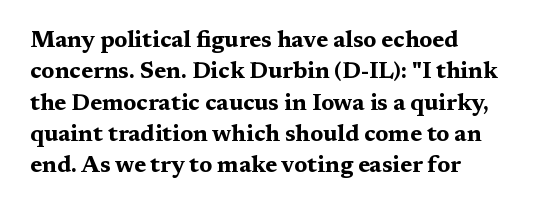
Q: Is the text bold? A: Yes.
Q: Is the text italic (slanted)? A: No, it is upright.
Q: Is the text underlined? A: No.
Q: How is the paragraph aligned? A: Left-aligned.
Q: Is the spacing between letters normal or unusually wide? A: Normal.
Q: Is the spacing between lines tight, normal or loose? A: Normal.
